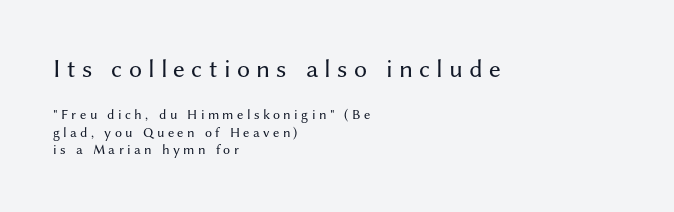
Q: Is the text bold? A: No.
Q: Is the text italic (slanted)? A: No, it is upright.
Q: Is the text underlined? A: No.
Q: How is the paragraph aligned? A: Left-aligned.
Q: Is the spacing between letters normal or unusually wide? A: Unusually wide.
Q: Is the spacing between lines tight, normal or loose? A: Normal.
Q: Which block of text is set in a larger size, the first (top) or the second (bottom)? A: The first (top) one.
